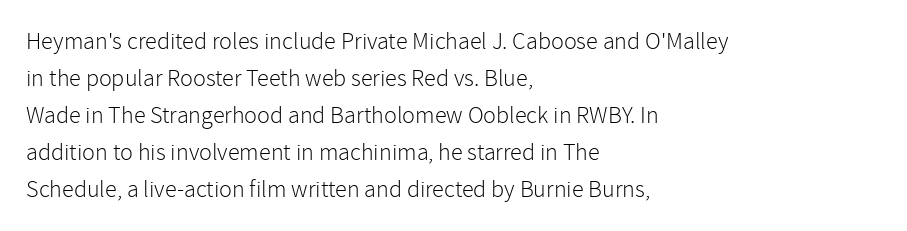
{"italic": "no", "bold": "no", "underline": "no", "align": "left", "line_spacing": "normal", "line_spacing_ratio": 1.54, "letter_spacing": "normal", "letter_spacing_em": 0.0, "glyph_px": 24}
